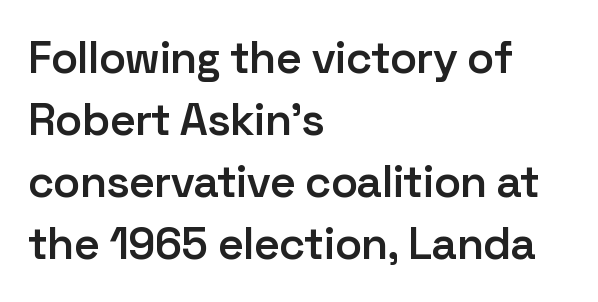
{"serif": "no", "italic": "no", "bold": "semi", "weight": "semibold", "width": "normal", "stroke_contrast": "low", "x_height": "medium", "monospaced": "no", "underline": "no", "align": "left", "line_spacing": "normal", "line_spacing_ratio": 1.38, "letter_spacing": "normal", "letter_spacing_em": 0.0, "glyph_px": 45}
